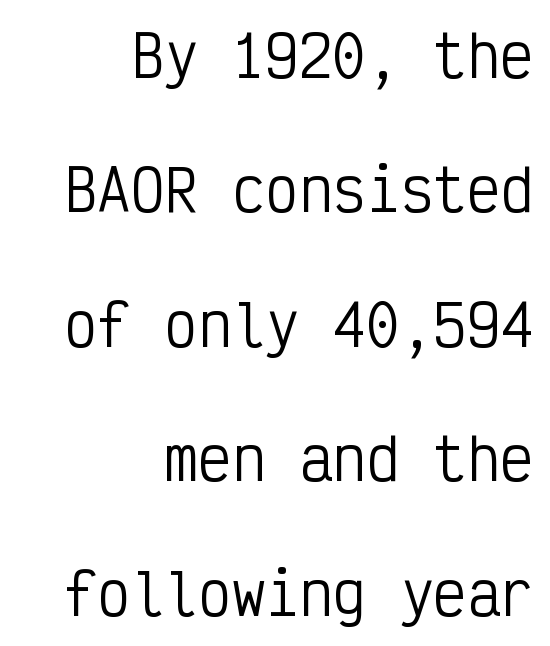
The image shows 56 px regular-weight, condensed sans-serif type, upright, monospaced; set right-aligned, loose line spacing (2.4x), normal letter spacing, not underlined; low stroke contrast and a medium x-height.
